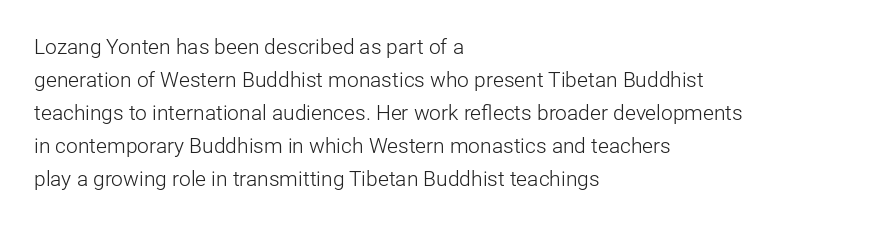
No italicization has been applied; the sample stays upright. This rendering features lettering with no underline. Summary of weight: not heavy and not bold. The typesetter chose a ragged-right arrangement here. The vertical gap from one line to the next is medium.
